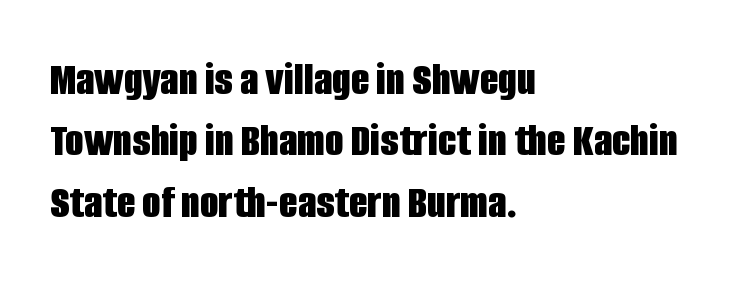
{"serif": "no", "italic": "no", "bold": "yes", "weight": "bold", "width": "condensed", "stroke_contrast": "low", "x_height": "large", "monospaced": "no", "underline": "no", "align": "left", "line_spacing": "normal", "line_spacing_ratio": 1.28, "letter_spacing": "normal", "letter_spacing_em": 0.0, "glyph_px": 48}
